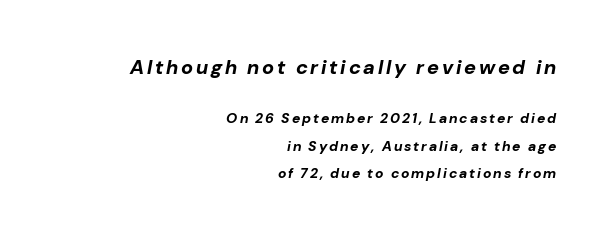
The image shows 20 px bold type, italic (leaning right); set right-aligned, loose line spacing (1.96x), not underlined; the first (top) block is 1.43x larger.
